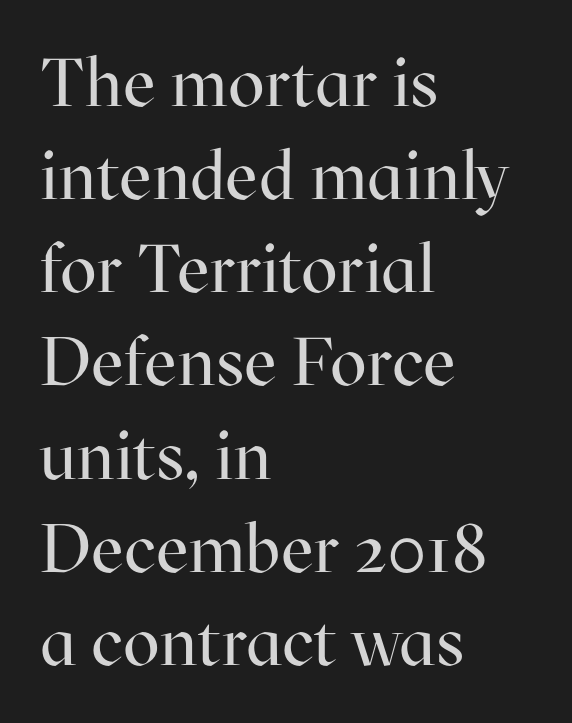
The image shows 68 px regular-weight serif type, upright; set left-aligned, normal line spacing (1.37x), normal letter spacing, not underlined; high stroke contrast and a medium x-height.
